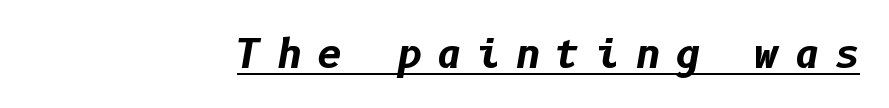
Loose tracking; the words dissolve into strings of separated letters. You can tell it's italic because the verticals aren't actually vertical. The sample has been set heavy, in full bold. Honestly, the underline is the first thing you notice here.
